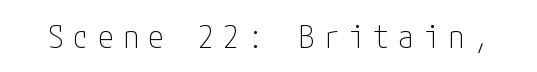
{"serif": "no", "italic": "no", "bold": "no", "weight": "thin", "width": "condensed", "stroke_contrast": "low", "x_height": "medium", "underline": "no", "letter_spacing": "wide", "letter_spacing_em": 0.28, "glyph_px": 32}
